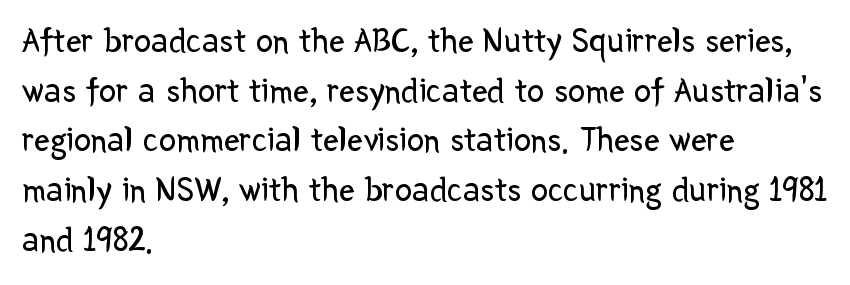
The image shows 35 px regular-weight sans-serif type, upright; set left-aligned, normal line spacing (1.42x), normal letter spacing, not underlined; low stroke contrast and a medium x-height.
